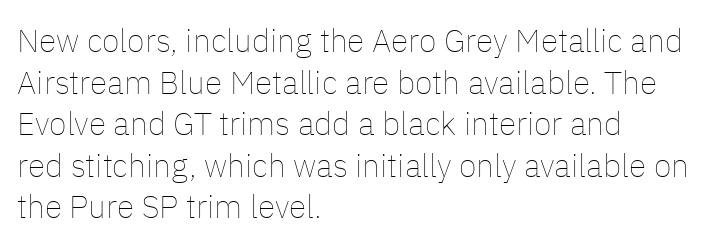
{"italic": "no", "bold": "no", "weight": "thin", "width": "normal", "stroke_contrast": "low", "x_height": "medium", "monospaced": "no", "underline": "no", "align": "left", "line_spacing": "normal", "line_spacing_ratio": 1.3, "letter_spacing": "normal", "letter_spacing_em": 0.0, "glyph_px": 32}
